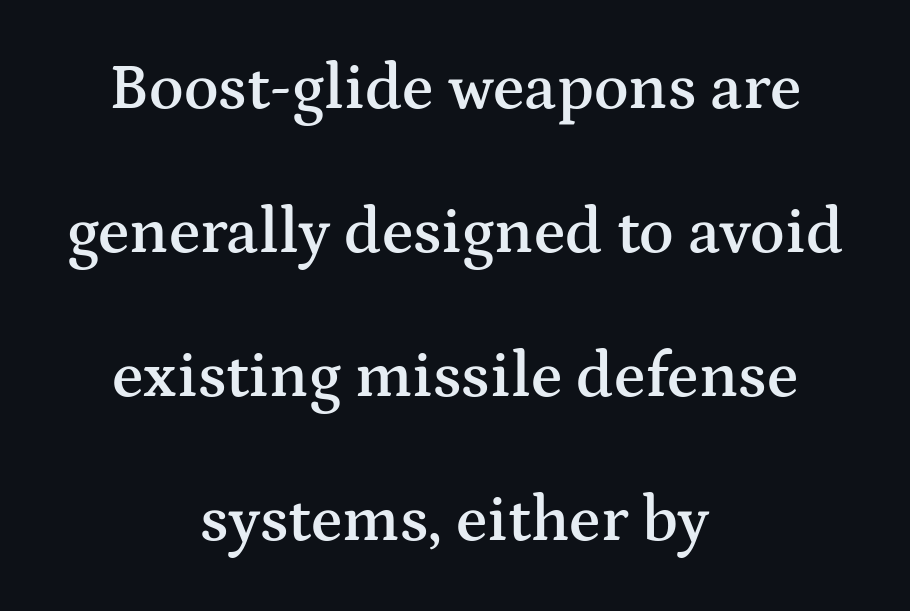
The image shows 64 px semibold, wide serif type, upright; set centered, loose line spacing (2.25x), normal letter spacing, not underlined; medium stroke contrast and a medium x-height.
